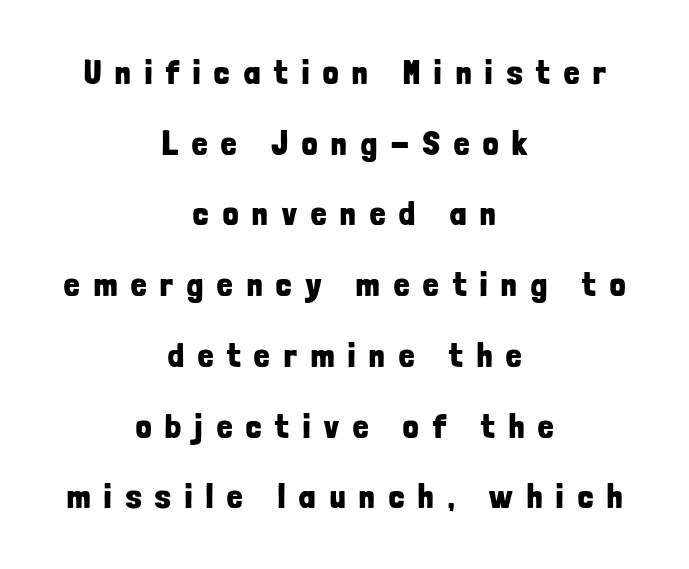
{"serif": "no", "italic": "no", "bold": "yes", "weight": "bold", "width": "condensed", "stroke_contrast": "low", "x_height": "medium", "monospaced": "no", "underline": "no", "align": "center", "line_spacing": "loose", "line_spacing_ratio": 2.08, "letter_spacing": "wide", "letter_spacing_em": 0.42, "glyph_px": 34}
